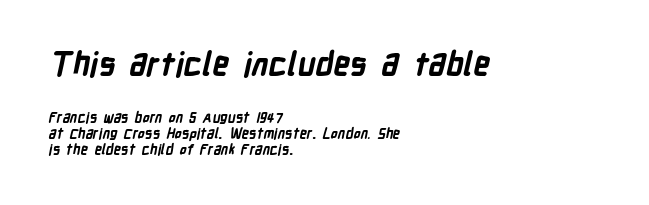
{"serif": "no", "bold": "yes", "weight": "bold", "width": "condensed", "stroke_contrast": "low", "x_height": "medium", "monospaced": "no", "underline": "no", "align": "left", "line_spacing": "tight", "line_spacing_ratio": 1.14, "letter_spacing": "normal", "letter_spacing_em": 0.0, "larger_block": "first", "size_ratio": 2.29, "glyph_px": 32}
